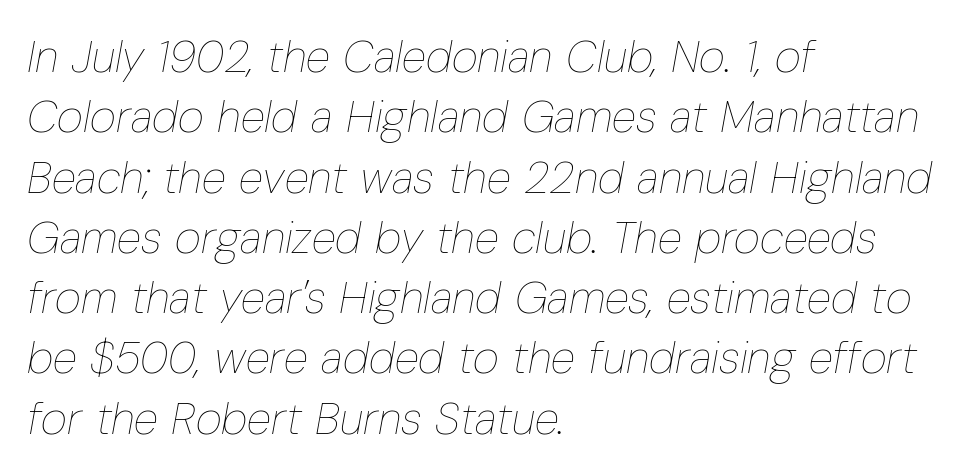
Q: Is the text bold? A: No.
Q: Is the text italic (slanted)? A: Yes, it leans right by about 10 degrees.
Q: Is the text underlined? A: No.
Q: How is the paragraph aligned? A: Left-aligned.
Q: Is the spacing between letters normal or unusually wide? A: Normal.
Q: Is the spacing between lines tight, normal or loose? A: Normal.
Q: Width (condensed, normal, or wide)? A: Condensed.
Q: Stroke contrast? A: Low.
Q: x-height? A: Medium.
Q: Monospaced? A: No.
